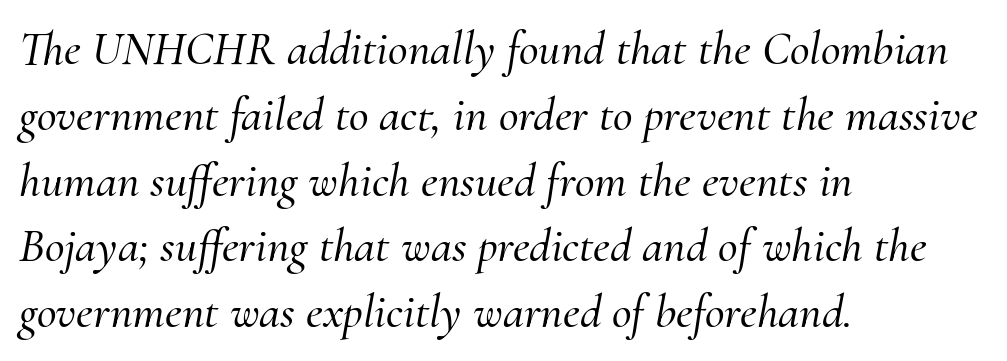
{"serif": "yes", "italic": "yes", "lean": "right", "slant_degrees": 10, "width": "normal", "stroke_contrast": "medium", "x_height": "small", "monospaced": "no", "underline": "no", "align": "left", "line_spacing": "normal", "line_spacing_ratio": 1.37, "letter_spacing": "normal", "letter_spacing_em": 0.0, "glyph_px": 48}
